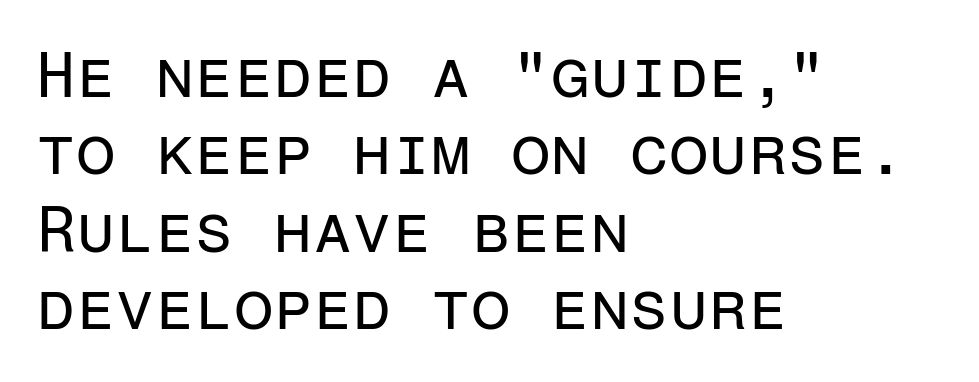
In terms of letterspacing, this is plain default setting. Just letters on the line, the space beneath them empty. Nope, no serifs anywhere on these letters. Weight: not bold — regular or lighter. Is there any slant? The stems are plumb. Notice how the passage keeps a crisp vertical edge on the left only.
